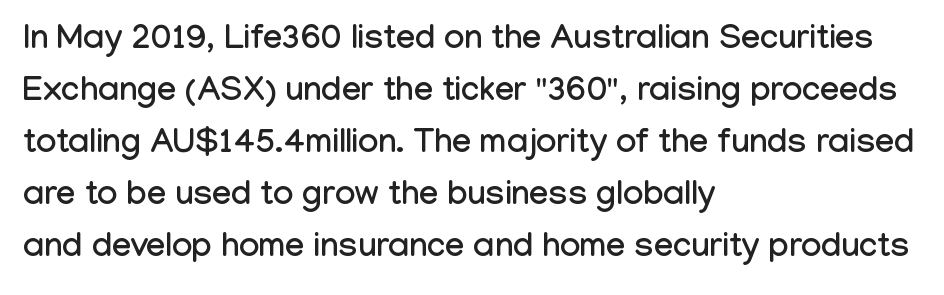
The image shows 34 px condensed sans-serif type, upright; set left-aligned, normal line spacing (1.53x), normal letter spacing, not underlined; low stroke contrast and a medium x-height.
